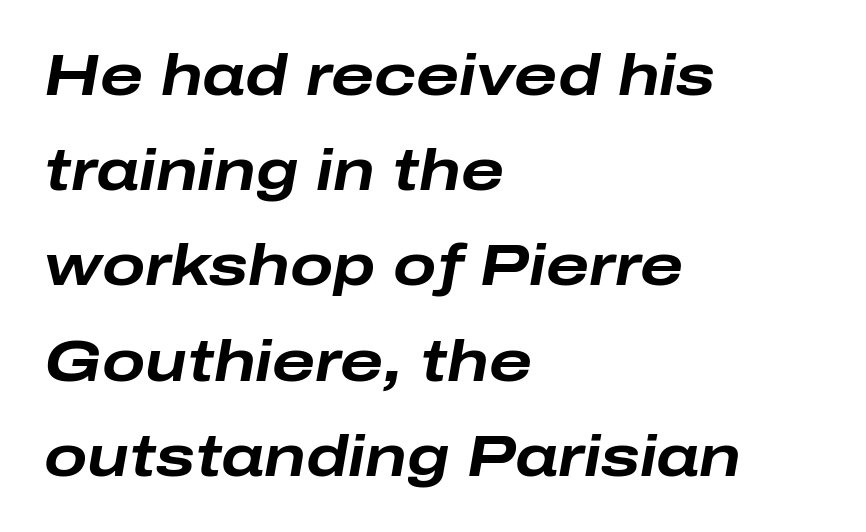
The image shows 57 px bold, wide type, italic (leaning right); set left-aligned, normal line spacing (1.67x), normal letter spacing, not underlined; low stroke contrast and a medium x-height.
